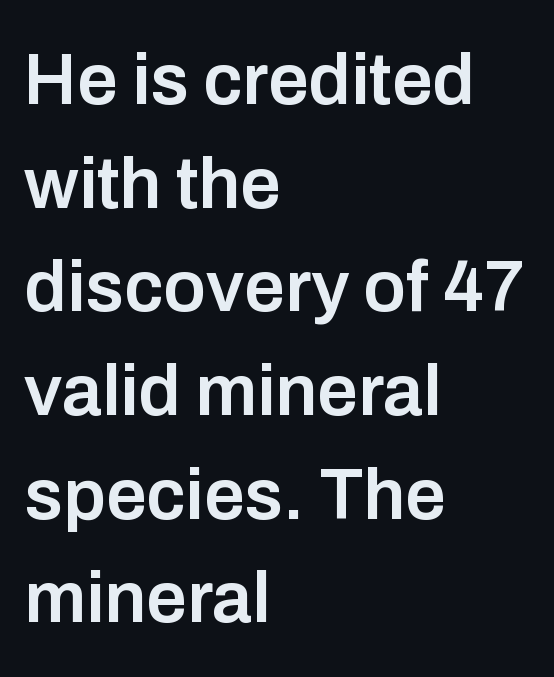
Q: Is the text bold? A: Semi-bold.
Q: Is the text italic (slanted)? A: No, it is upright.
Q: Is the typeface a serif or a sans-serif typeface? A: Sans-serif.
Q: Is the text underlined? A: No.
Q: How is the paragraph aligned? A: Left-aligned.
Q: Is the spacing between letters normal or unusually wide? A: Normal.
Q: Is the spacing between lines tight, normal or loose? A: Normal.
Q: Width (condensed, normal, or wide)? A: Normal.
Q: Stroke contrast? A: Low.
Q: x-height? A: Medium.
Q: Monospaced? A: No.
